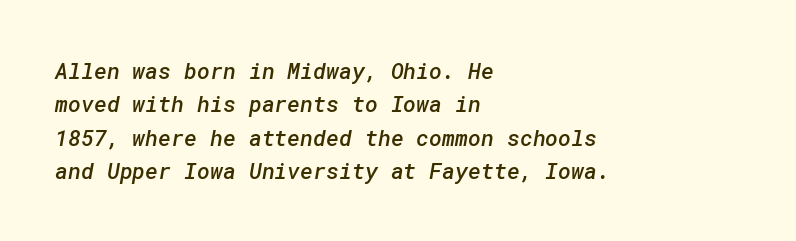
{"bold": "semi", "underline": "no", "align": "left", "line_spacing": "normal", "line_spacing_ratio": 1.52, "letter_spacing": "normal", "letter_spacing_em": 0.0, "glyph_px": 22}
